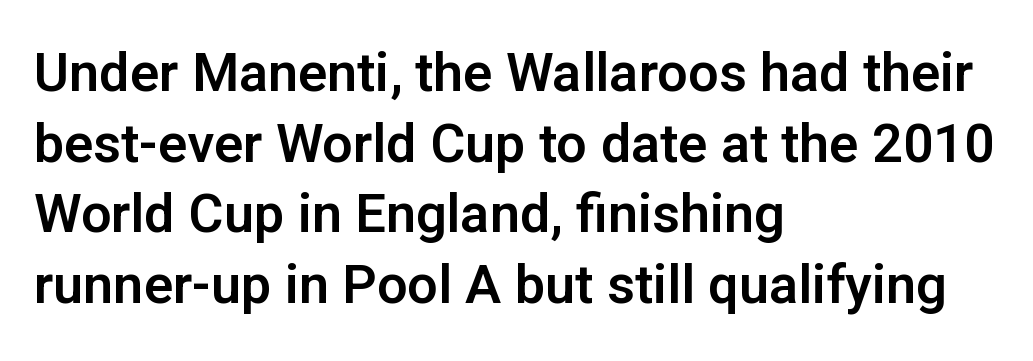
{"serif": "no", "italic": "no", "width": "normal", "stroke_contrast": "low", "x_height": "medium", "monospaced": "no", "underline": "no", "align": "left", "line_spacing": "normal", "line_spacing_ratio": 1.31, "letter_spacing": "normal", "letter_spacing_em": 0.0, "glyph_px": 54}
